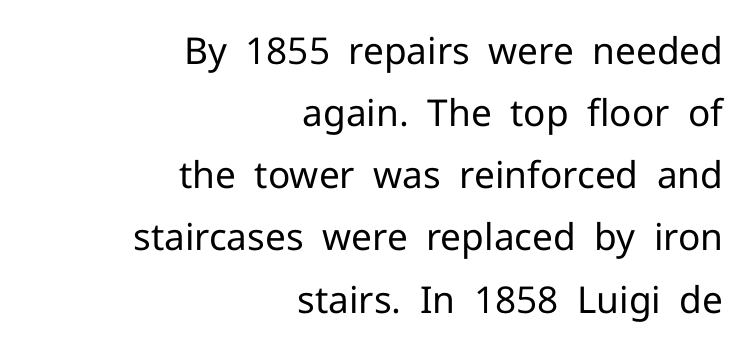
Q: Is the text bold? A: No.
Q: Is the text italic (slanted)? A: No, it is upright.
Q: Is the typeface a serif or a sans-serif typeface? A: Sans-serif.
Q: Is the text underlined? A: No.
Q: How is the paragraph aligned? A: Right-aligned.
Q: Is the spacing between letters normal or unusually wide? A: Normal.
Q: Is the spacing between lines tight, normal or loose? A: Normal.
Q: Width (condensed, normal, or wide)? A: Normal.
Q: Stroke contrast? A: Low.
Q: x-height? A: Medium.
Q: Monospaced? A: No.
